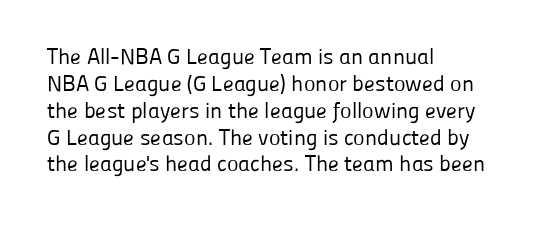
The image shows 22 px text type, upright; set left-aligned, line spacing 1.22x, normal letter spacing, not underlined.
